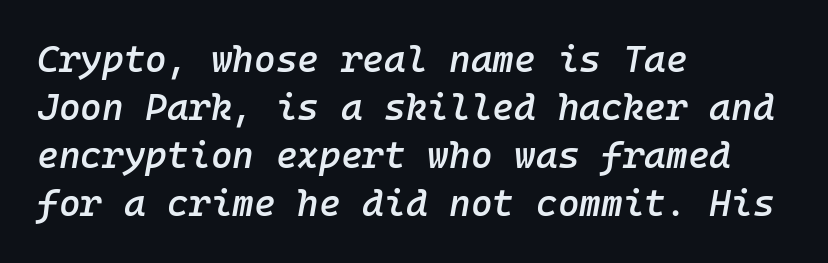
Characters are canted at an angle relative to the baseline's perpendicular. The rendering uses a moderate line-height, typical for paragraphs. The compositor pushed each line to the left boundary. Spacing verdict: monospaced, one width for all characters. Lines of text with bare space underneath.
